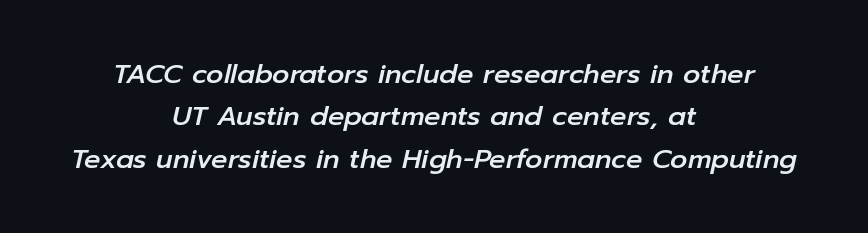
{"italic": "yes", "lean": "right", "slant_degrees": 12, "underline": "no", "align": "center", "line_spacing": "normal", "line_spacing_ratio": 1.57, "letter_spacing": "normal", "letter_spacing_em": 0.0, "glyph_px": 27}
